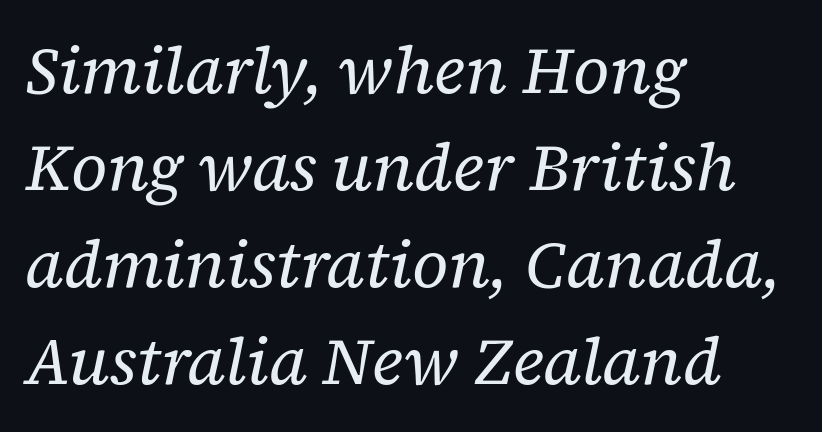
Q: Is the text bold? A: No.
Q: Is the text italic (slanted)? A: Yes, it leans right by about 12 degrees.
Q: Is the typeface a serif or a sans-serif typeface? A: Serif.
Q: Is the text underlined? A: No.
Q: How is the paragraph aligned? A: Left-aligned.
Q: Is the spacing between letters normal or unusually wide? A: Normal.
Q: Is the spacing between lines tight, normal or loose? A: Normal.
Q: Width (condensed, normal, or wide)? A: Normal.
Q: Stroke contrast? A: Low.
Q: x-height? A: Medium.
Q: Monospaced? A: No.
